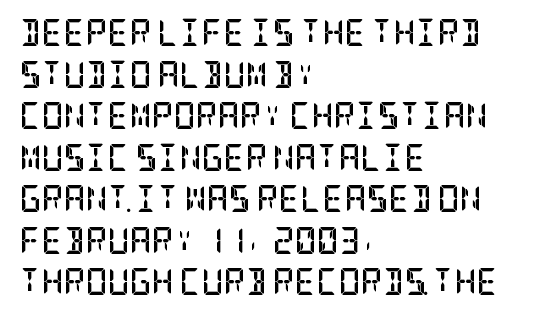
Q: Is the text bold? A: Yes.
Q: Is the text italic (slanted)? A: No, it is upright.
Q: Is the text underlined? A: No.
Q: How is the paragraph aligned? A: Left-aligned.
Q: Is the spacing between letters normal or unusually wide? A: Normal.
Q: Is the spacing between lines tight, normal or loose? A: Normal.
